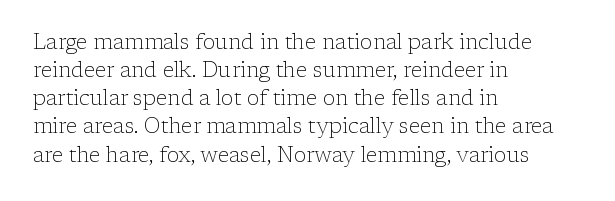
{"italic": "no", "bold": "no", "underline": "no", "align": "left", "line_spacing": "normal", "line_spacing_ratio": 1.34, "letter_spacing": "normal", "letter_spacing_em": 0.0, "glyph_px": 21}
